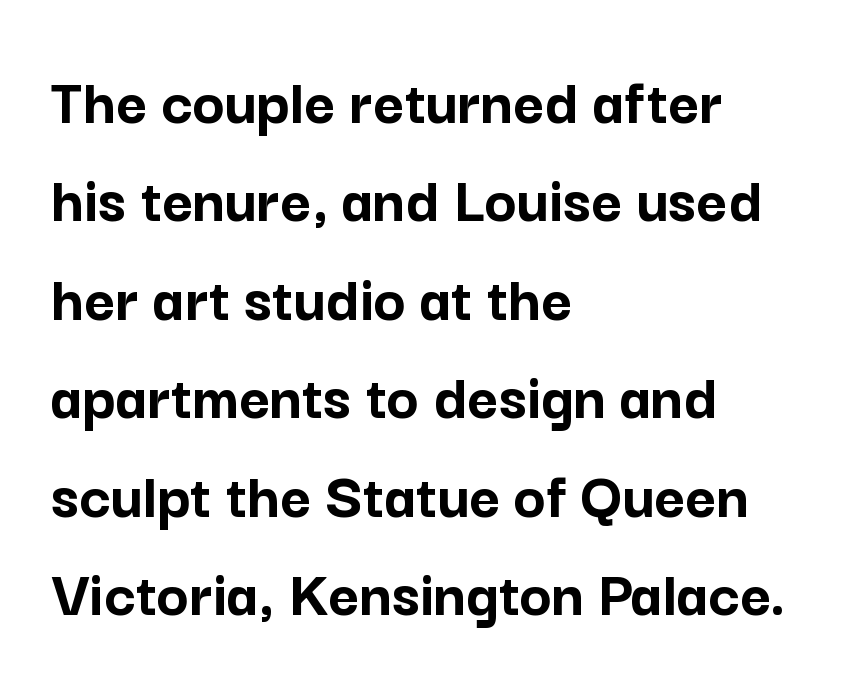
Q: Is the text bold? A: Yes.
Q: Is the text italic (slanted)? A: No, it is upright.
Q: Is the typeface a serif or a sans-serif typeface? A: Sans-serif.
Q: Is the text underlined? A: No.
Q: How is the paragraph aligned? A: Left-aligned.
Q: Is the spacing between letters normal or unusually wide? A: Normal.
Q: Is the spacing between lines tight, normal or loose? A: Normal.
Q: Width (condensed, normal, or wide)? A: Normal.
Q: Stroke contrast? A: Low.
Q: x-height? A: Medium.
Q: Monospaced? A: No.
